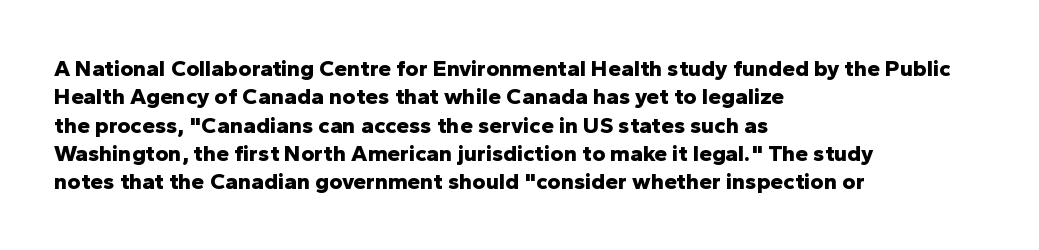
Plain, unruled lines of type. Heft: maximum for text — a bold. The tracking reads as untouched default to a designer's eye. Nope, not italic — everything's standing straight.
